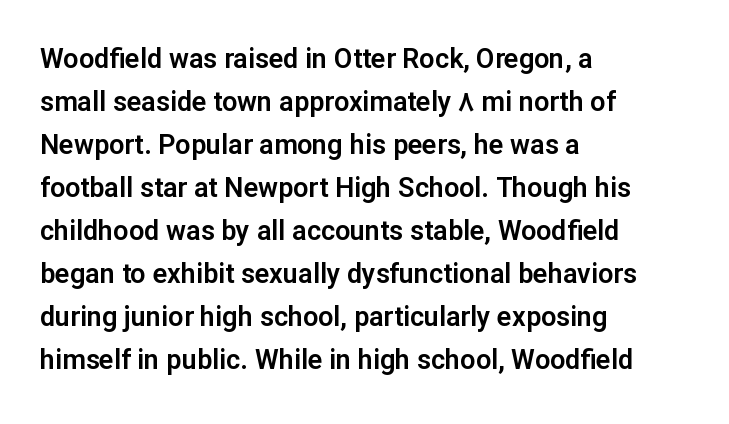
Q: Is the text italic (slanted)? A: No, it is upright.
Q: Is the text underlined? A: No.
Q: How is the paragraph aligned? A: Left-aligned.
Q: Is the spacing between letters normal or unusually wide? A: Normal.
Q: Is the spacing between lines tight, normal or loose? A: Normal.
